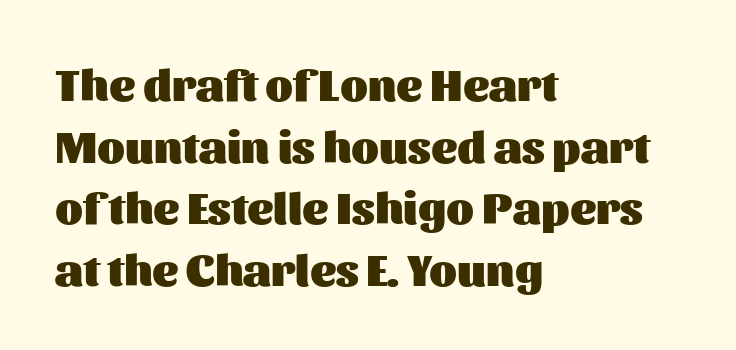
{"serif": "no", "italic": "no", "bold": "yes", "weight": "heavy", "width": "normal", "stroke_contrast": "medium", "x_height": "medium", "monospaced": "no", "underline": "no", "align": "left", "line_spacing": "normal", "line_spacing_ratio": 1.37, "letter_spacing": "normal", "letter_spacing_em": 0.0, "glyph_px": 45}
